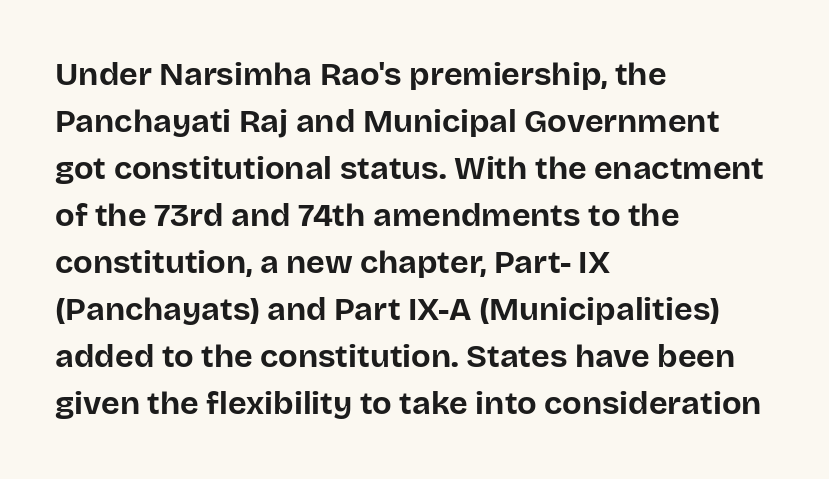
{"serif": "no", "italic": "no", "bold": "yes", "weight": "bold", "width": "normal", "stroke_contrast": "low", "x_height": "large", "monospaced": "no", "underline": "no", "align": "left", "line_spacing": "normal", "line_spacing_ratio": 1.47, "letter_spacing": "normal", "letter_spacing_em": 0.0, "glyph_px": 32}
